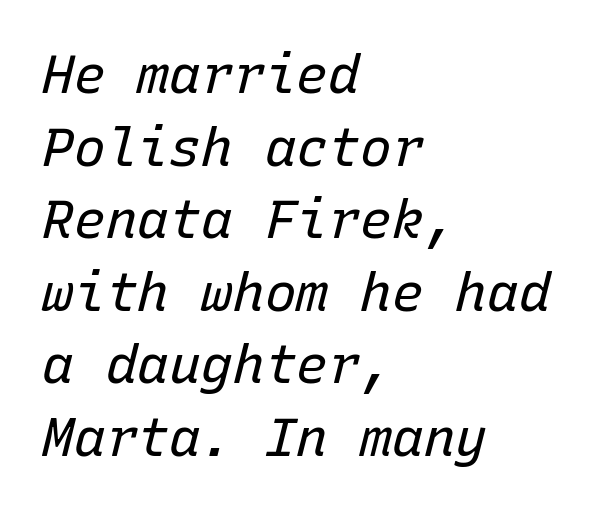
Q: Is the text bold? A: No.
Q: Is the text italic (slanted)? A: Yes, it leans right by about 15 degrees.
Q: Is the text underlined? A: No.
Q: How is the paragraph aligned? A: Left-aligned.
Q: Is the spacing between letters normal or unusually wide? A: Normal.
Q: Is the spacing between lines tight, normal or loose? A: Normal.
Q: Width (condensed, normal, or wide)? A: Normal.
Q: Stroke contrast? A: Low.
Q: x-height? A: Medium.
Q: Monospaced? A: Yes.
